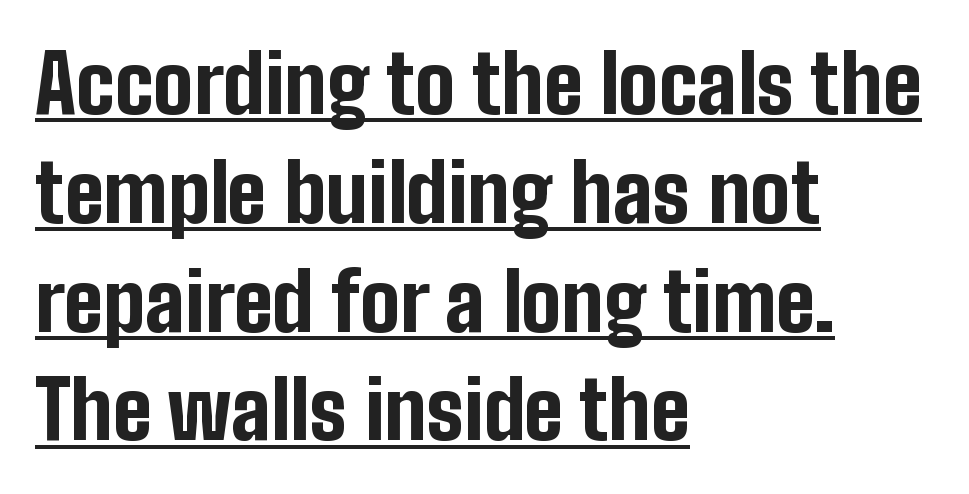
Q: Is the text bold? A: Yes.
Q: Is the text italic (slanted)? A: No, it is upright.
Q: Is the typeface a serif or a sans-serif typeface? A: Sans-serif.
Q: Is the text underlined? A: Yes.
Q: How is the paragraph aligned? A: Left-aligned.
Q: Is the spacing between letters normal or unusually wide? A: Normal.
Q: Is the spacing between lines tight, normal or loose? A: Normal.
Q: Width (condensed, normal, or wide)? A: Condensed.
Q: Stroke contrast? A: Low.
Q: x-height? A: Medium.
Q: Monospaced? A: No.
